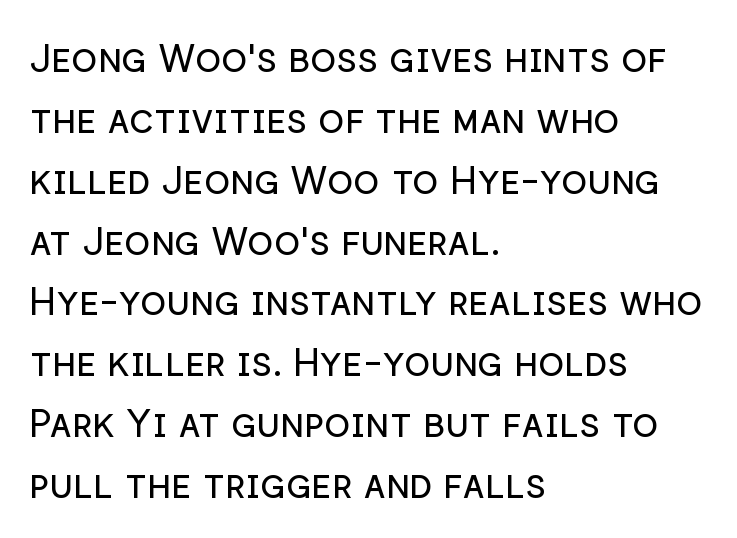
Q: Is the text bold? A: No.
Q: Is the text italic (slanted)? A: No, it is upright.
Q: Is the typeface a serif or a sans-serif typeface? A: Sans-serif.
Q: Is the text underlined? A: No.
Q: How is the paragraph aligned? A: Left-aligned.
Q: Is the spacing between letters normal or unusually wide? A: Normal.
Q: Is the spacing between lines tight, normal or loose? A: Normal.
Q: Width (condensed, normal, or wide)? A: Normal.
Q: Stroke contrast? A: Low.
Q: x-height? A: Medium.
Q: Monospaced? A: No.
